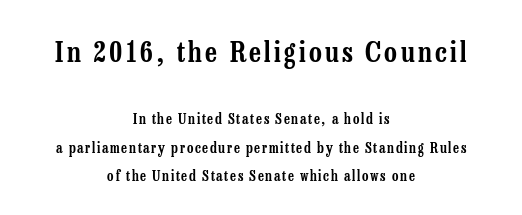
The image shows 28 px condensed serif type, upright; set centered, loose line spacing (2.03x), not underlined; the first (top) block is 2.0x larger; low stroke contrast and a medium x-height.
